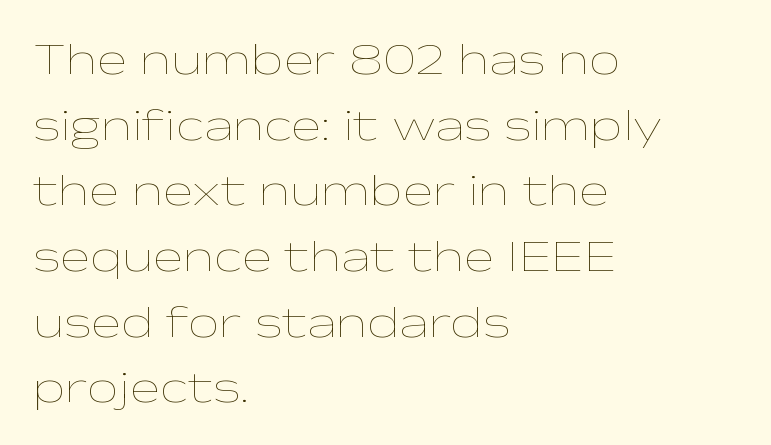
The image shows 45 px thin, wide type, upright; set left-aligned, normal line spacing (1.46x), normal letter spacing, not underlined; low stroke contrast and a medium x-height.
